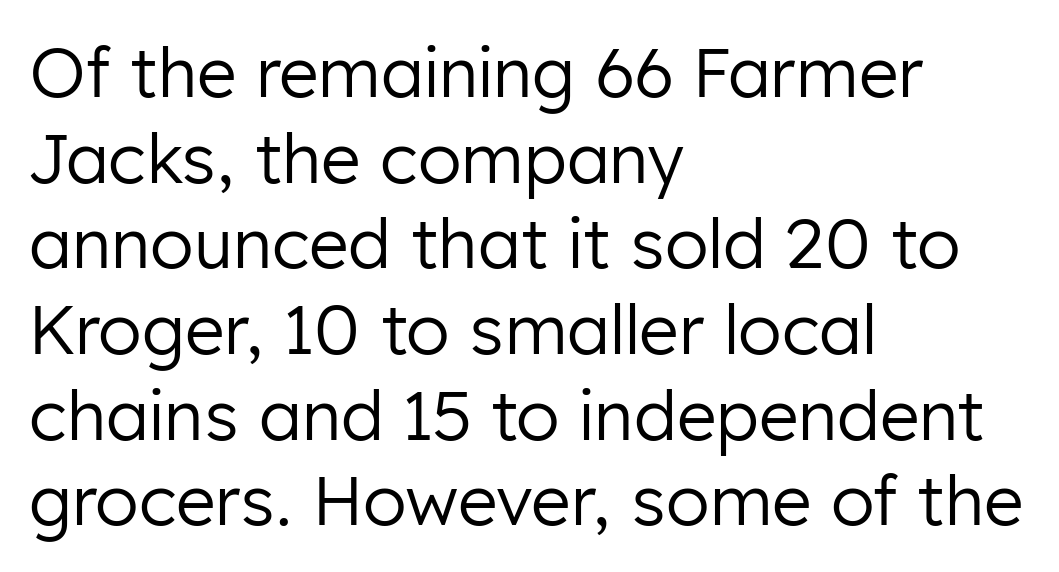
Q: Is the text bold? A: No.
Q: Is the text italic (slanted)? A: No, it is upright.
Q: Is the typeface a serif or a sans-serif typeface? A: Sans-serif.
Q: Is the text underlined? A: No.
Q: How is the paragraph aligned? A: Left-aligned.
Q: Is the spacing between letters normal or unusually wide? A: Normal.
Q: Is the spacing between lines tight, normal or loose? A: Normal.
Q: Width (condensed, normal, or wide)? A: Normal.
Q: Stroke contrast? A: Low.
Q: x-height? A: Medium.
Q: Monospaced? A: No.
